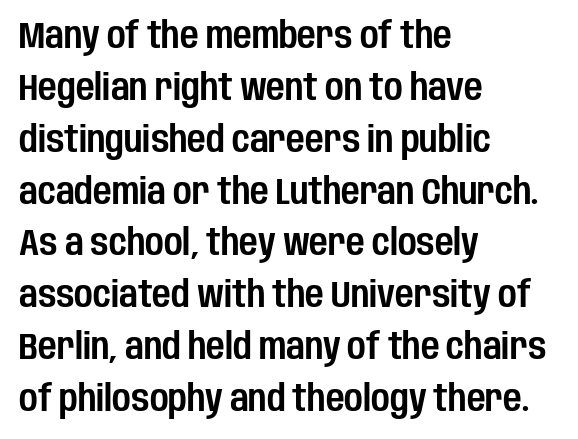
Q: Is the text italic (slanted)? A: No, it is upright.
Q: Is the typeface a serif or a sans-serif typeface? A: Sans-serif.
Q: Is the text underlined? A: No.
Q: How is the paragraph aligned? A: Left-aligned.
Q: Is the spacing between letters normal or unusually wide? A: Normal.
Q: Is the spacing between lines tight, normal or loose? A: Normal.
Q: Width (condensed, normal, or wide)? A: Condensed.
Q: Stroke contrast? A: Low.
Q: x-height? A: Large.
Q: Monospaced? A: No.
